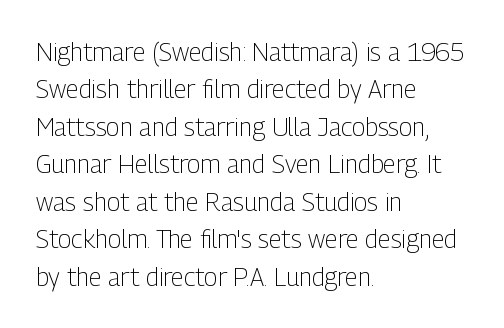
In CSS terms this would be text-align: left. Descenders are the only things crossing below the line. One glance says typical: line gaps are just what's usual. This is the regular roman posture of the typeface.
